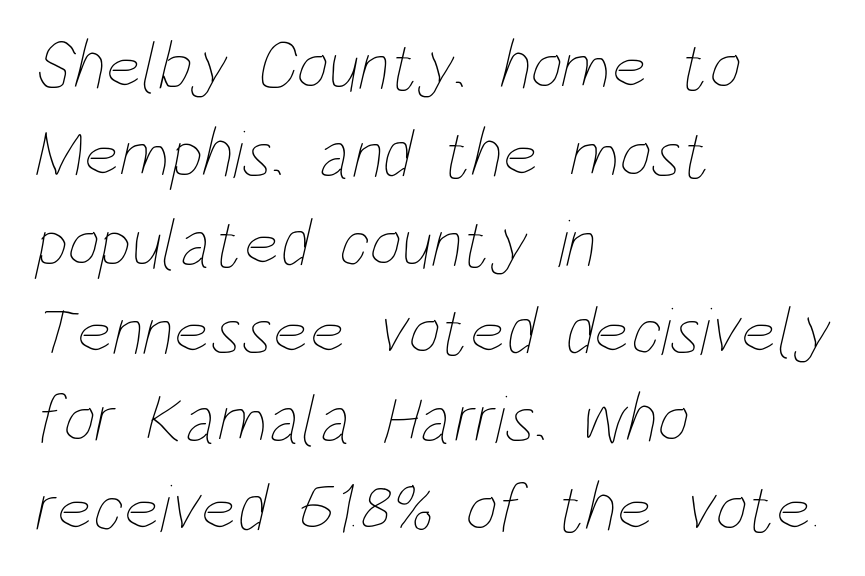
Q: Is the text bold? A: No.
Q: Is the text underlined? A: No.
Q: How is the paragraph aligned? A: Left-aligned.
Q: Is the spacing between letters normal or unusually wide? A: Normal.
Q: Is the spacing between lines tight, normal or loose? A: Normal.
Q: Width (condensed, normal, or wide)? A: Condensed.
Q: Stroke contrast? A: Low.
Q: x-height? A: Large.
Q: Monospaced? A: No.
